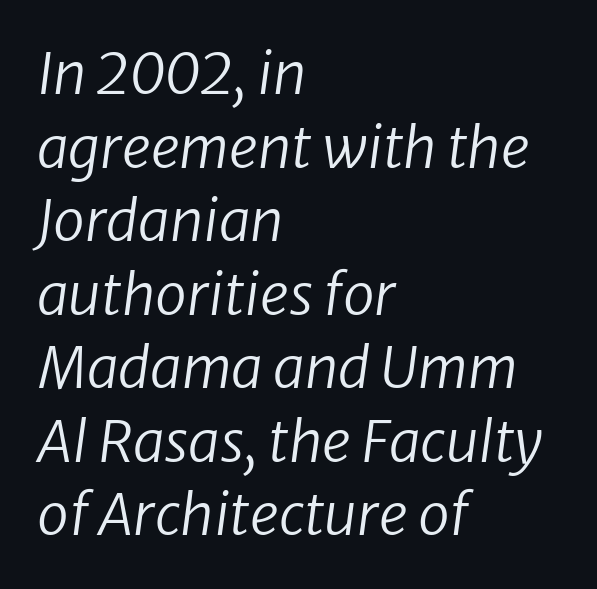
The image shows 57 px regular-weight type, italic (leaning right); set left-aligned, normal line spacing (1.29x), normal letter spacing, not underlined; low stroke contrast and a medium x-height.
